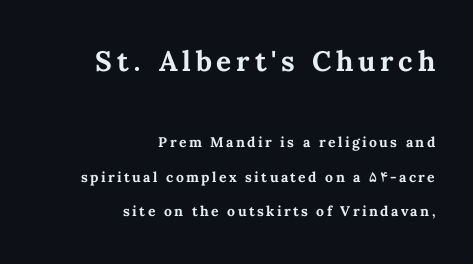
{"italic": "no", "bold": "yes", "weight": "bold", "width": "normal", "stroke_contrast": "medium", "x_height": "medium", "monospaced": "no", "underline": "no", "align": "right", "line_spacing": "loose", "line_spacing_ratio": 2.48, "larger_block": "first", "size_ratio": 2.0, "glyph_px": 28}
